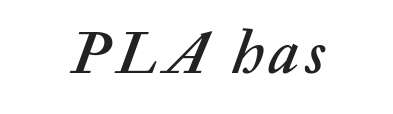
Q: Is the text italic (slanted)? A: Yes, it leans right by about 20 degrees.
Q: Is the text underlined? A: No.
Q: Width (condensed, normal, or wide)? A: Normal.
Q: Stroke contrast? A: Low.
Q: x-height? A: Medium.
Q: Monospaced? A: No.
